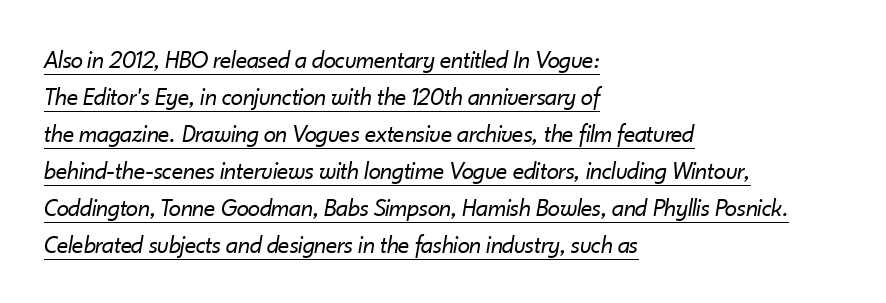
The image shows 25 px text type, italic (leaning right); set left-aligned, normal line spacing (1.48x), normal letter spacing, underlined.
